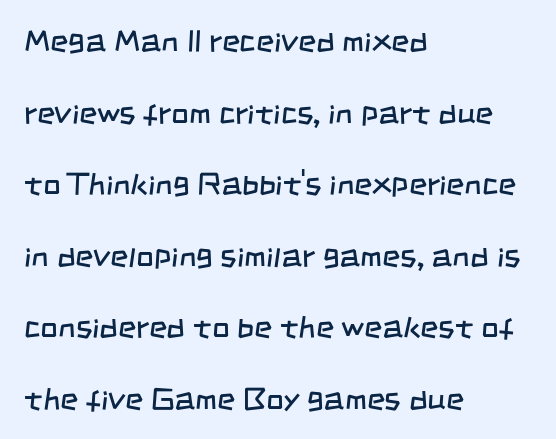
Only glyphs here, with clear space below each row. In terms of leading, this rendering errs on the spacious side. These lines are set flush left with a ragged right edge. Vertical stems look standard width or narrower in stroke.
